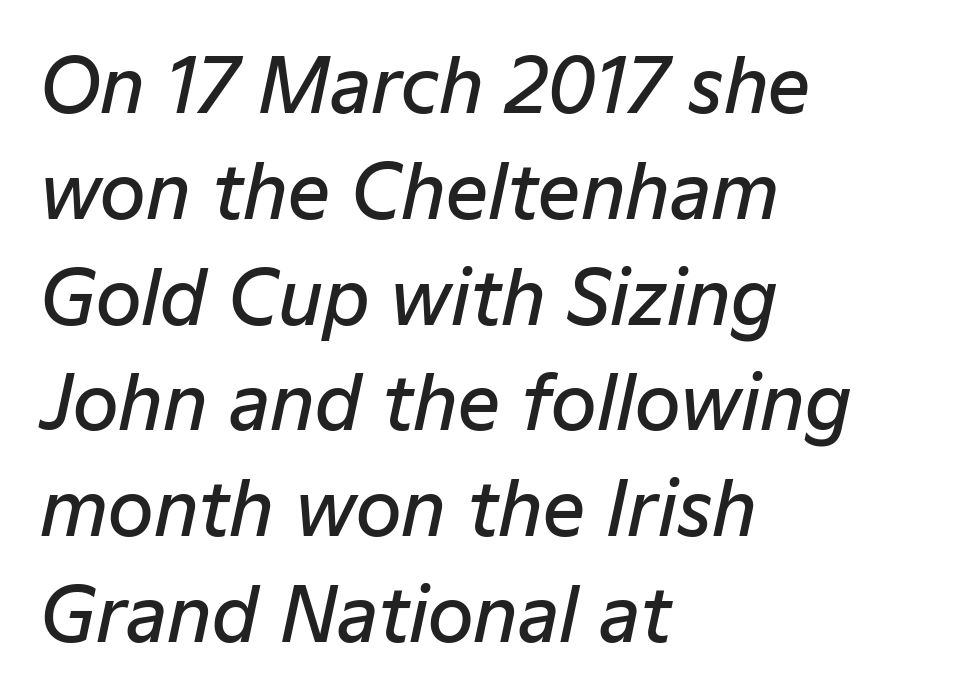
Q: Is the text bold? A: Semi-bold.
Q: Is the text italic (slanted)? A: Yes, it leans right by about 12 degrees.
Q: Is the text underlined? A: No.
Q: How is the paragraph aligned? A: Left-aligned.
Q: Is the spacing between letters normal or unusually wide? A: Normal.
Q: Is the spacing between lines tight, normal or loose? A: Normal.
Q: Width (condensed, normal, or wide)? A: Normal.
Q: Stroke contrast? A: Low.
Q: x-height? A: Medium.
Q: Monospaced? A: No.
